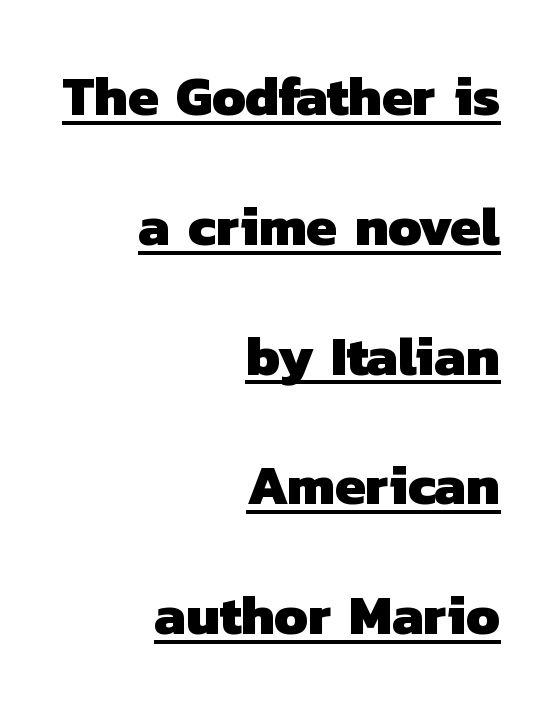
{"serif": "no", "bold": "yes", "weight": "heavy", "width": "normal", "stroke_contrast": "low", "x_height": "medium", "monospaced": "no", "underline": "yes", "align": "right", "line_spacing": "loose", "line_spacing_ratio": 2.36, "letter_spacing": "normal", "letter_spacing_em": 0.0, "glyph_px": 55}
